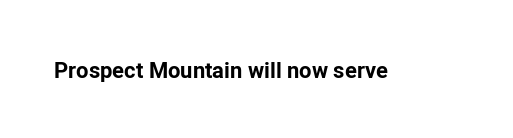
{"italic": "no", "bold": "yes", "underline": "no", "letter_spacing": "normal", "letter_spacing_em": 0.0, "glyph_px": 22}
